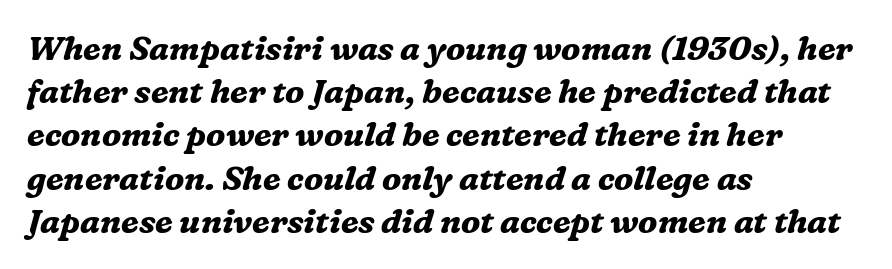
The rendering uses natural spacing where letterforms have individual widths. A typesetter would call this leading conventional body-copy spacing. The rag falls on the right side of this text block. Look at the stroke-to-counter ratio: heavy, a bold. The glyphs are unaccompanied by any horizontal stroke below them. Look at the bottom of the vertical strokes: they flare into serifs here.
